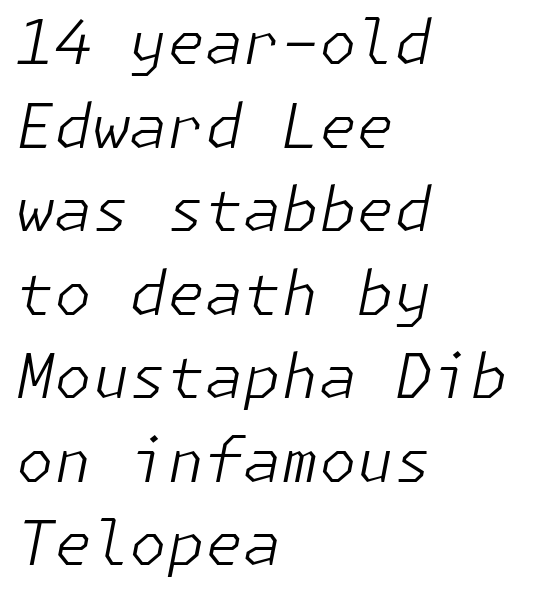
The image shows 61 px light type, italic (leaning right); set left-aligned, normal line spacing (1.37x), normal letter spacing, not underlined; low stroke contrast and a medium x-height.
